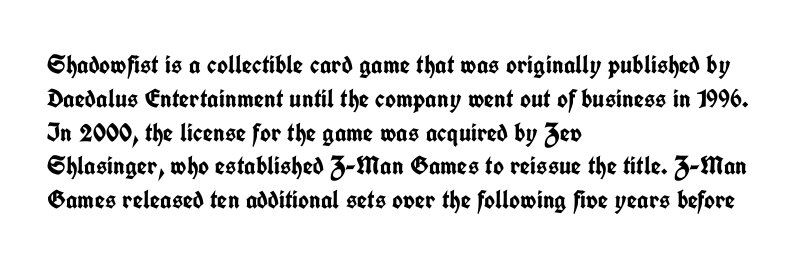
The image shows 26 px bold type, upright; set left-aligned, normal line spacing (1.3x), normal letter spacing, not underlined.
